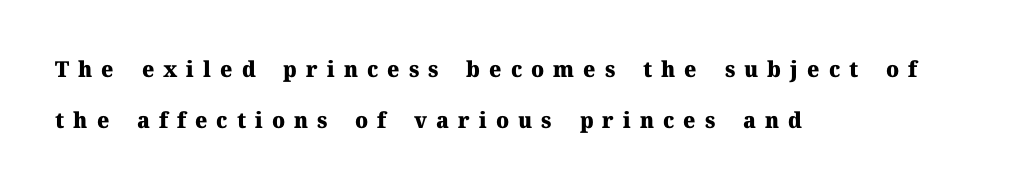
{"italic": "no", "bold": "yes", "underline": "no", "align": "left", "line_spacing": "loose", "line_spacing_ratio": 2.34, "letter_spacing": "wide", "letter_spacing_em": 0.41, "glyph_px": 22}
